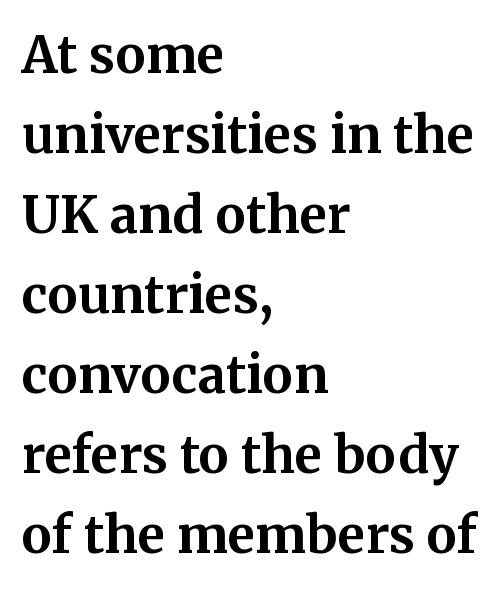
Quick note: underline off. Short note: letters normally spaced. Examine the stroke ends and you'll spot serifs. Is there much room between lines? A standard amount, neither cramped nor airy. Reading down the block, your eye returns to a fixed left position each line.
